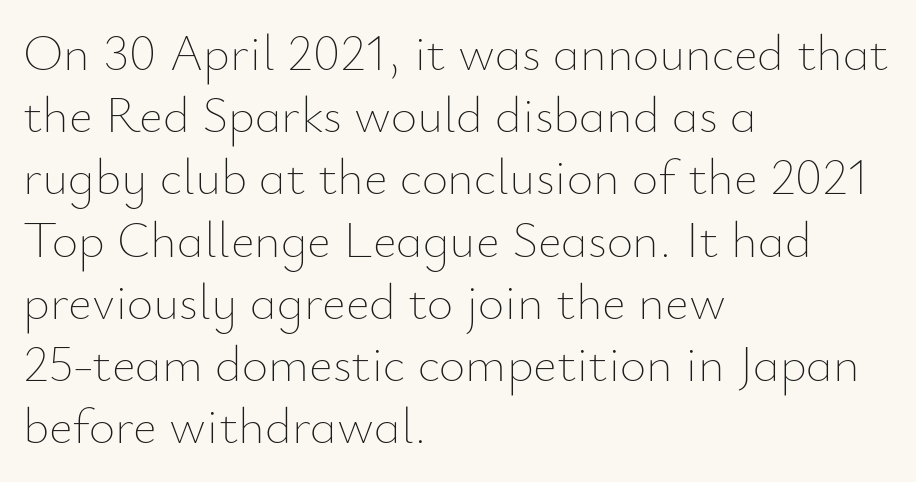
The string is rendered with underlining switched off. These lines are rendered in a variable-pitch font. Italic: no, the glyphs are upright roman. The characters are drawn with everyday or finer stroke widths. This rendering uses left alignment, leaving the right contour irregular.
